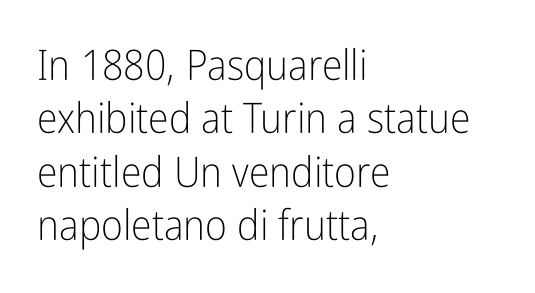
The image shows 42 px light, condensed sans-serif type, upright; set left-aligned, normal line spacing (1.27x), normal letter spacing, not underlined; low stroke contrast and a medium x-height.
